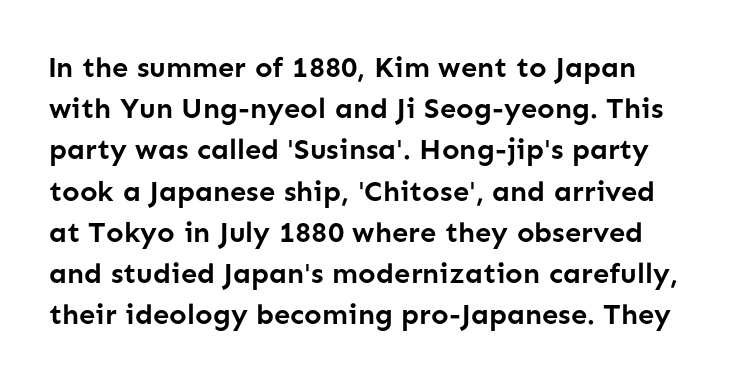
Q: Is the text bold? A: Yes.
Q: Is the text italic (slanted)? A: No, it is upright.
Q: Is the typeface a serif or a sans-serif typeface? A: Sans-serif.
Q: Is the text underlined? A: No.
Q: Is the spacing between letters normal or unusually wide? A: Normal.
Q: Is the spacing between lines tight, normal or loose? A: Normal.
Q: Width (condensed, normal, or wide)? A: Normal.
Q: Stroke contrast? A: Low.
Q: x-height? A: Medium.
Q: Monospaced? A: No.
